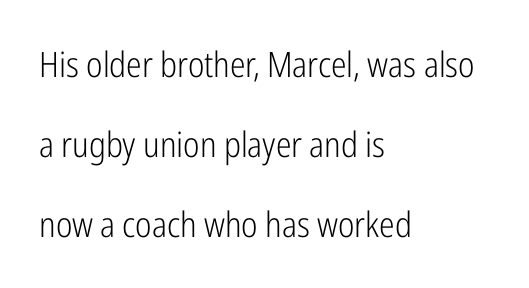
Q: Is the text bold? A: No.
Q: Is the text italic (slanted)? A: No, it is upright.
Q: Is the typeface a serif or a sans-serif typeface? A: Sans-serif.
Q: Is the text underlined? A: No.
Q: How is the paragraph aligned? A: Left-aligned.
Q: Is the spacing between letters normal or unusually wide? A: Normal.
Q: Is the spacing between lines tight, normal or loose? A: Loose.
Q: Width (condensed, normal, or wide)? A: Condensed.
Q: Stroke contrast? A: Low.
Q: x-height? A: Medium.
Q: Monospaced? A: No.
